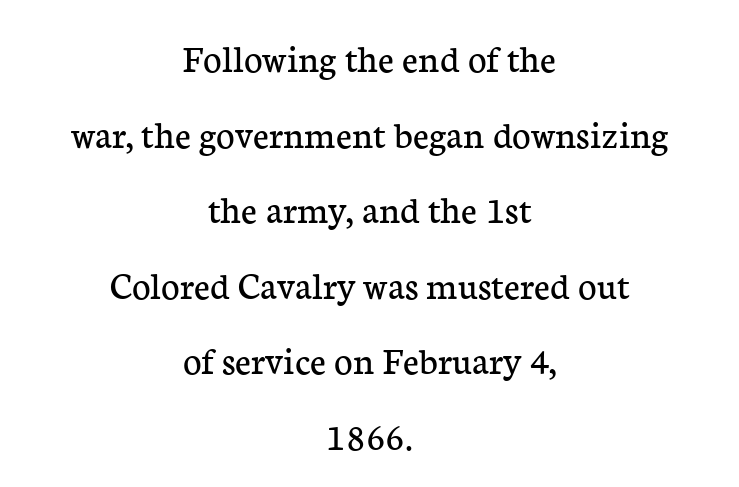
The image shows 40 px regular-weight serif type, upright; set centered, line spacing 1.89x, normal letter spacing, not underlined; low stroke contrast and a medium x-height.
